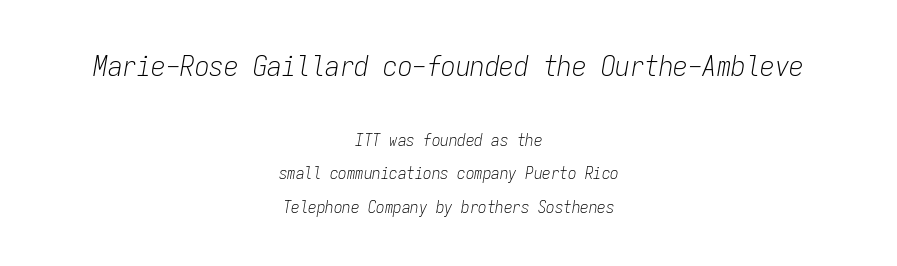
This is not heavy type; no bold has been used. Each line is balanced around a shared central axis. Note the uniform advance width — an 'i' takes as much space as an 'm'. The first block has been scaled up relative to the second. Each new line begins a long way beneath the previous one.
